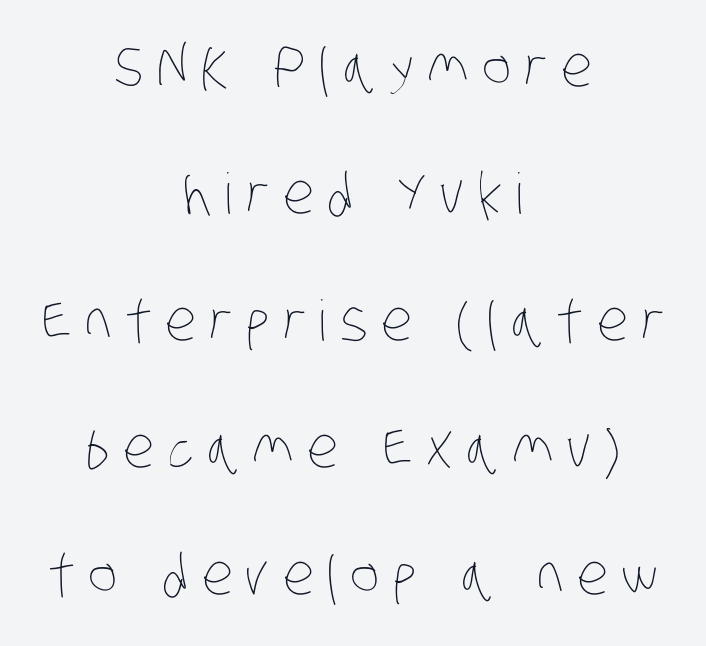
The image shows 56 px thin, condensed type; set centered, loose line spacing (2.27x), unusually wide letter spacing (+0.24 em), not underlined; low stroke contrast and a large x-height.
